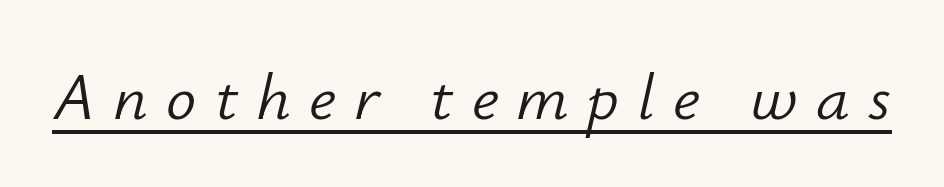
{"italic": "yes", "lean": "right", "slant_degrees": 12, "bold": "no", "weight": "light", "width": "normal", "stroke_contrast": "low", "x_height": "small", "monospaced": "no", "underline": "yes", "letter_spacing": "wide", "letter_spacing_em": 0.27, "glyph_px": 67}
